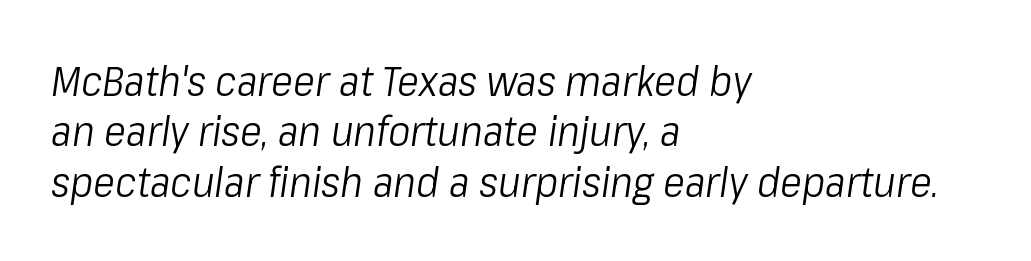
The gap between lines stays unmarked. Rendered with sloped, italic letterforms. Spacing verdict: proportional, widths tailored to each character. Is the type heavy? It reads as light-to-regular instead. Alignment: flush left. The gaps between neighbouring characters are ordinary and unremarkable.
